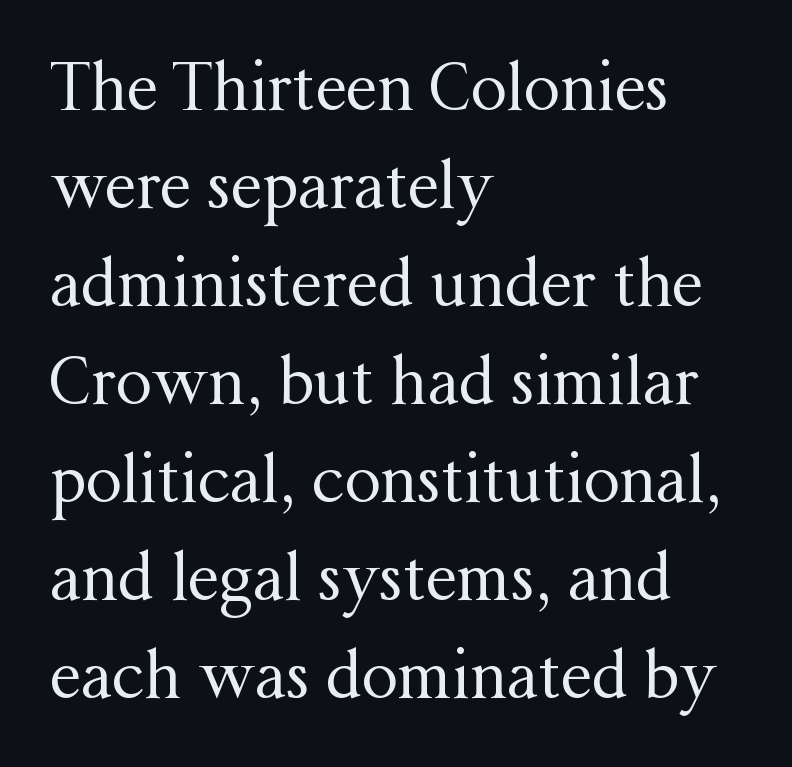
Q: Is the text bold? A: No.
Q: Is the text italic (slanted)? A: No, it is upright.
Q: Is the typeface a serif or a sans-serif typeface? A: Serif.
Q: Is the text underlined? A: No.
Q: How is the paragraph aligned? A: Left-aligned.
Q: Is the spacing between letters normal or unusually wide? A: Normal.
Q: Is the spacing between lines tight, normal or loose? A: Normal.
Q: Width (condensed, normal, or wide)? A: Normal.
Q: Stroke contrast? A: Medium.
Q: x-height? A: Medium.
Q: Monospaced? A: No.
